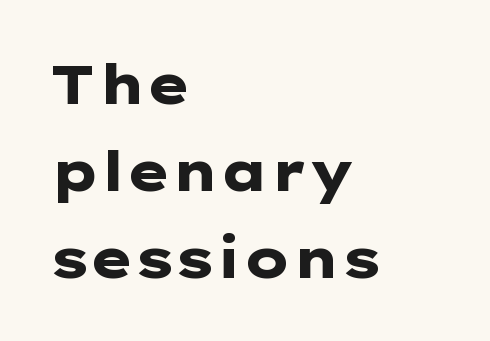
Q: Is the text bold? A: Yes.
Q: Is the text italic (slanted)? A: No, it is upright.
Q: Is the typeface a serif or a sans-serif typeface? A: Sans-serif.
Q: Is the text underlined? A: No.
Q: How is the paragraph aligned? A: Left-aligned.
Q: Is the spacing between letters normal or unusually wide? A: Normal.
Q: Is the spacing between lines tight, normal or loose? A: Normal.
Q: Width (condensed, normal, or wide)? A: Wide.
Q: Stroke contrast? A: Low.
Q: x-height? A: Medium.
Q: Monospaced? A: No.
